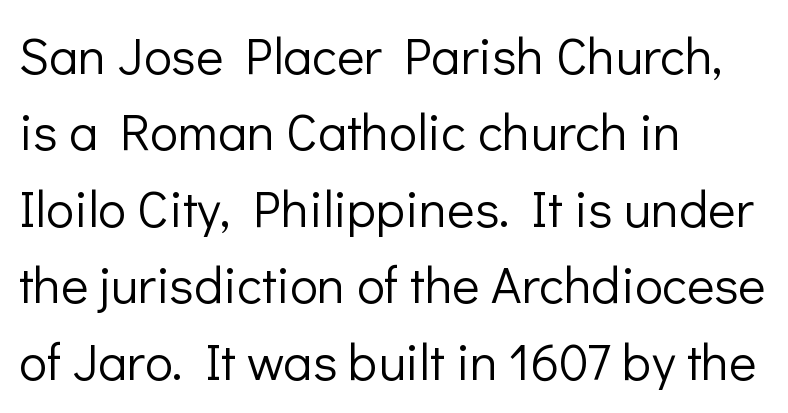
The image shows 52 px light sans-serif type, upright; set left-aligned, normal line spacing (1.47x), normal letter spacing, not underlined; low stroke contrast and a medium x-height.
